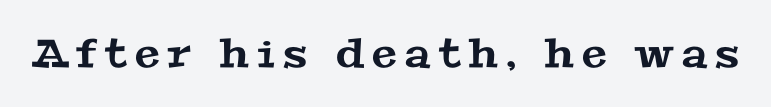
{"serif": "yes", "width": "wide", "stroke_contrast": "medium", "x_height": "medium", "monospaced": "no", "underline": "no", "letter_spacing": "wide", "letter_spacing_em": 0.21, "glyph_px": 40}
